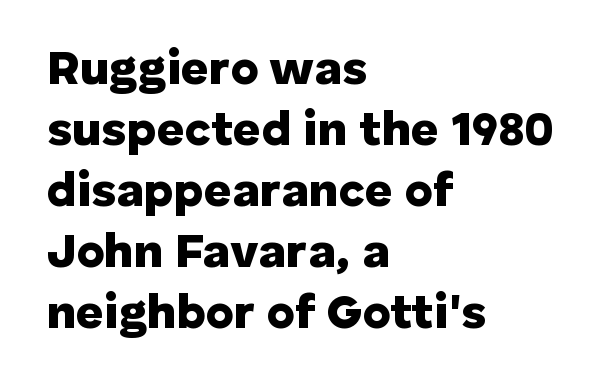
Q: Is the text bold? A: Yes.
Q: Is the text italic (slanted)? A: No, it is upright.
Q: Is the typeface a serif or a sans-serif typeface? A: Sans-serif.
Q: Is the text underlined? A: No.
Q: How is the paragraph aligned? A: Left-aligned.
Q: Is the spacing between letters normal or unusually wide? A: Normal.
Q: Is the spacing between lines tight, normal or loose? A: Normal.
Q: Width (condensed, normal, or wide)? A: Normal.
Q: Stroke contrast? A: Low.
Q: x-height? A: Medium.
Q: Monospaced? A: No.
